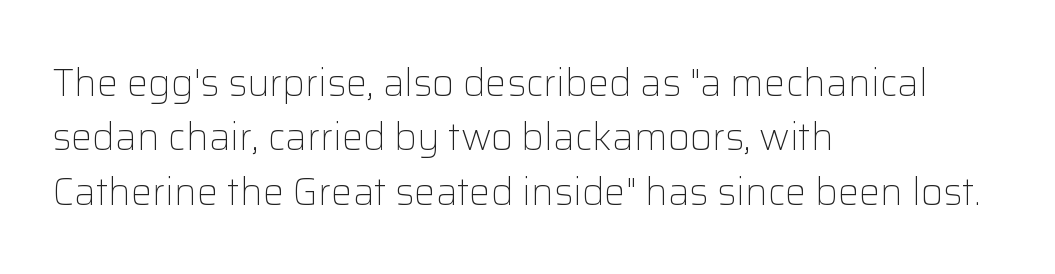
The image shows 38 px light sans-serif type, upright; set left-aligned, normal line spacing (1.43x), normal letter spacing, not underlined; low stroke contrast and a medium x-height.
